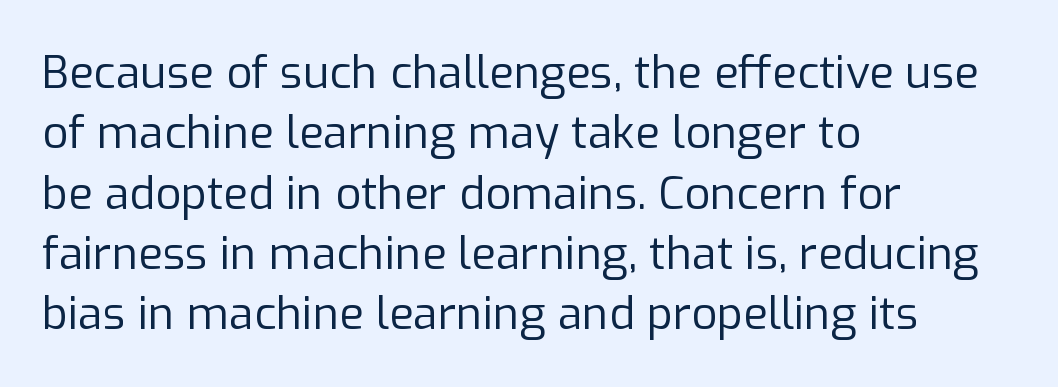
{"serif": "no", "italic": "no", "bold": "no", "weight": "regular", "width": "normal", "stroke_contrast": "low", "x_height": "medium", "monospaced": "no", "underline": "no", "align": "left", "line_spacing": "normal", "line_spacing_ratio": 1.34, "letter_spacing": "normal", "letter_spacing_em": 0.0, "glyph_px": 45}
